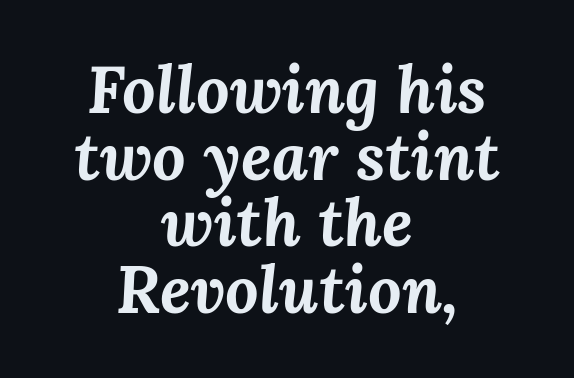
{"italic": "yes", "lean": "right", "slant_degrees": 3, "bold": "yes", "weight": "bold", "width": "normal", "stroke_contrast": "medium", "x_height": "medium", "monospaced": "no", "underline": "no", "align": "center", "line_spacing": "tight", "line_spacing_ratio": 1.01, "letter_spacing": "normal", "letter_spacing_em": 0.0, "glyph_px": 66}
